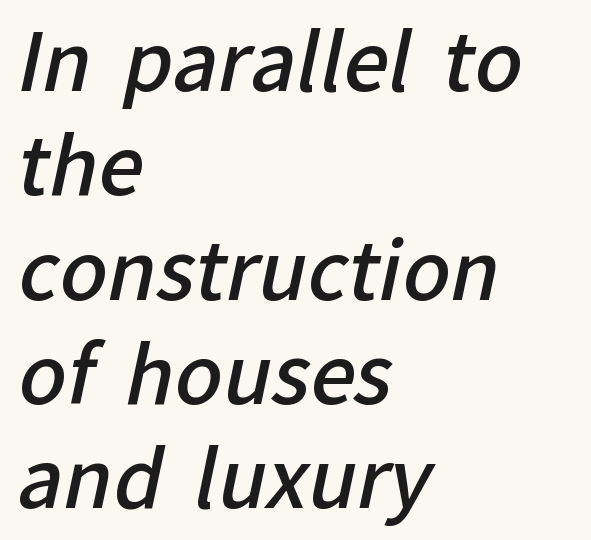
Vertically, the passage feels balanced, rows spaced as you'd expect. These lines stack with their left ends in a neat column. Nothing unusual about the tracking: characters are spaced as the font intends. The text was rendered using a sans face with plain stroke endings.
